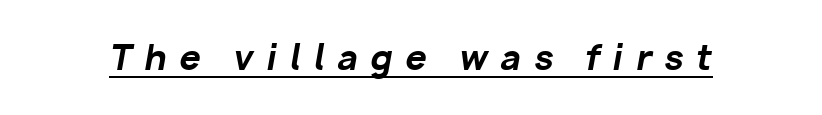
The image shows 34 px bold type, italic (leaning right); set unusually wide letter spacing (+0.37 em), underlined; low stroke contrast and a medium x-height.
